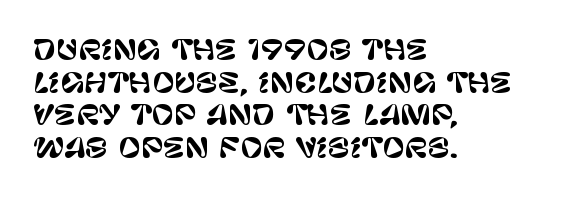
{"underline": "no", "align": "left", "line_spacing_ratio": 1.21, "letter_spacing": "normal", "letter_spacing_em": 0.0, "glyph_px": 27}
